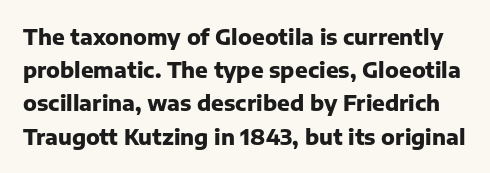
The image shows 21 px bold type, upright; set normal line spacing (1.58x), normal letter spacing, not underlined.
